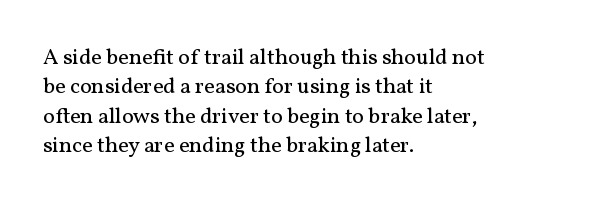
{"italic": "no", "bold": "no", "underline": "no", "align": "left", "line_spacing": "normal", "line_spacing_ratio": 1.33, "letter_spacing": "normal", "letter_spacing_em": 0.0, "glyph_px": 22}
